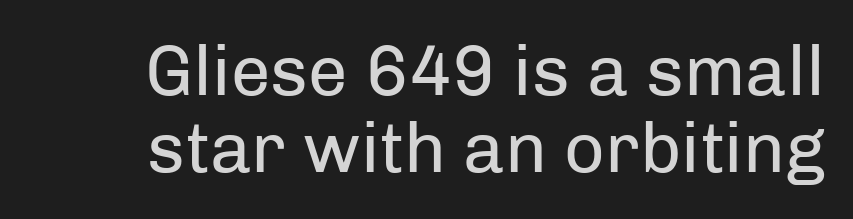
{"serif": "no", "italic": "no", "bold": "no", "weight": "regular", "width": "normal", "stroke_contrast": "low", "x_height": "medium", "monospaced": "no", "underline": "no", "line_spacing": "tight", "line_spacing_ratio": 1.09, "letter_spacing": "normal", "letter_spacing_em": 0.0, "glyph_px": 71}
